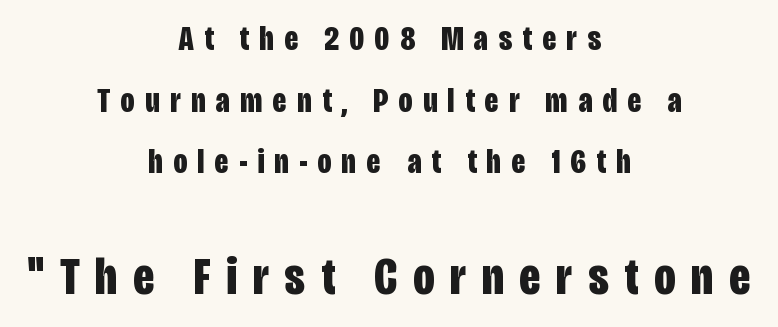
{"serif": "no", "italic": "no", "bold": "yes", "weight": "bold", "width": "condensed", "stroke_contrast": "low", "x_height": "large", "monospaced": "no", "underline": "no", "align": "center", "line_spacing_ratio": 1.76, "letter_spacing": "wide", "letter_spacing_em": 0.3, "larger_block": "second", "size_ratio": 1.51, "glyph_px": 53}
